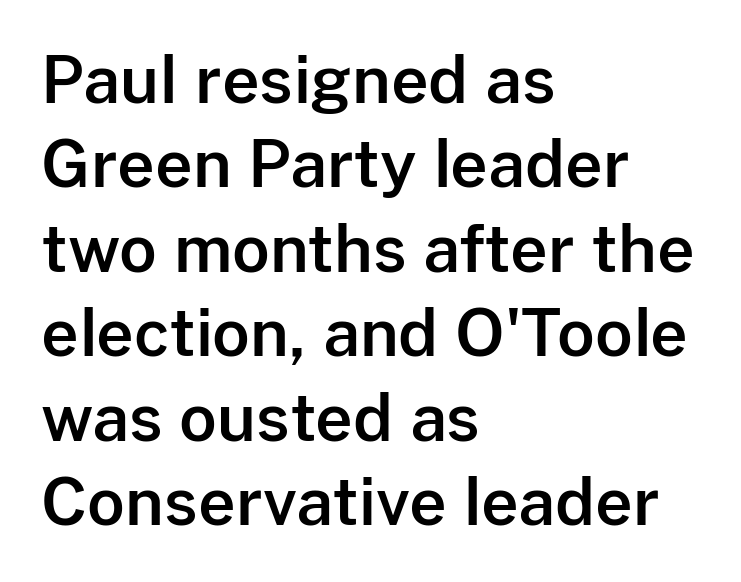
You can tell from the bare stems that sans-serif type was used. How are the letters spaced? Ordinarily, with no added tracking. How would I describe the line gaps? Plain and ordinary. The typography opts for an upright posture over an oblique one. Anything drawn beneath the words? Only blank space. Note the varied advance widths — an 'i' is clearly narrower than an 'm'.
